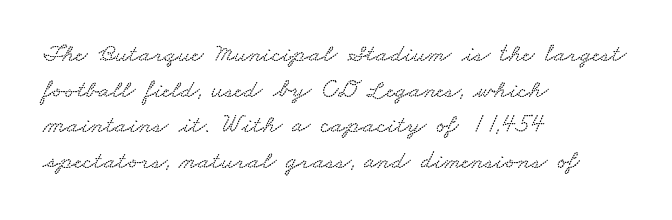
The image shows 26 px text type; set left-aligned, normal line spacing (1.37x), normal letter spacing, not underlined.
